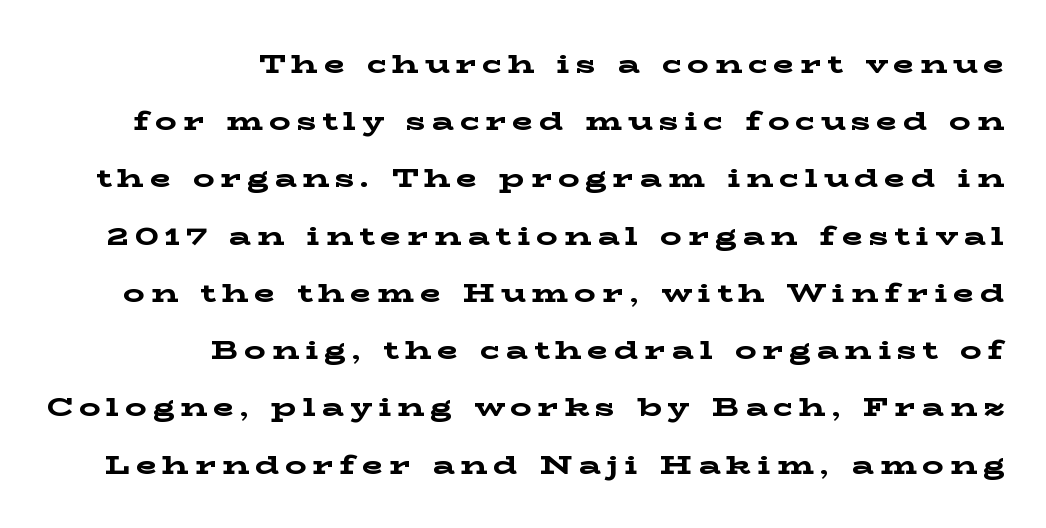
Bare-footed words on every line. Is there any slant? The stems are plumb. This block would shrink considerably if given ordinary leading; it's expanded now. Horizontally, the lines are justified to the trailing edge only.
